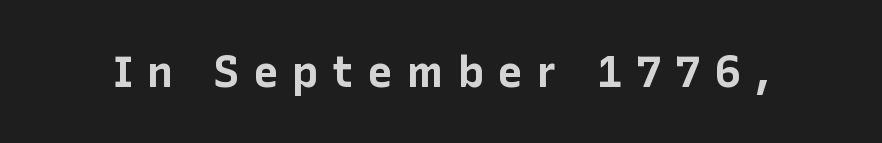
The image shows 44 px bold sans-serif type, upright; set unusually wide letter spacing (+0.3 em), not underlined; low stroke contrast and a medium x-height.
